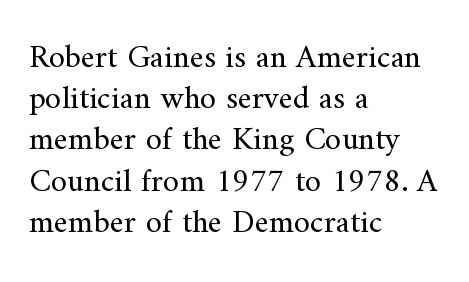
{"serif": "yes", "italic": "no", "bold": "no", "weight": "regular", "width": "normal", "stroke_contrast": "medium", "x_height": "small", "monospaced": "no", "underline": "no", "align": "left", "line_spacing": "normal", "line_spacing_ratio": 1.25, "letter_spacing": "normal", "letter_spacing_em": 0.0, "glyph_px": 33}
